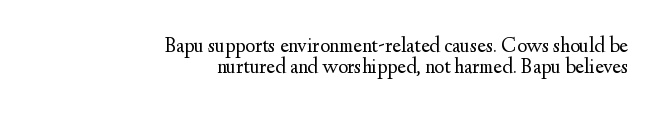
{"italic": "no", "bold": "no", "underline": "no", "align": "right", "line_spacing": "tight", "line_spacing_ratio": 0.98, "letter_spacing": "normal", "letter_spacing_em": 0.0, "glyph_px": 21}
